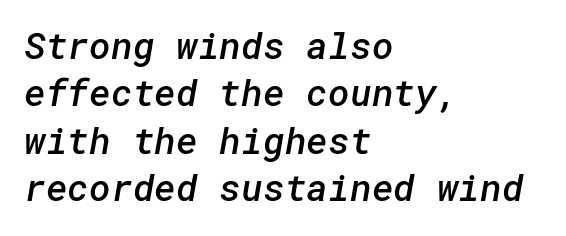
Decoration check: the copy has no underline. The horizontal fit of the characters is conventional and even. Serif or sans? Sans — the stroke terminals are bare. On the weight axis this lands at semibold, roughly 600.
